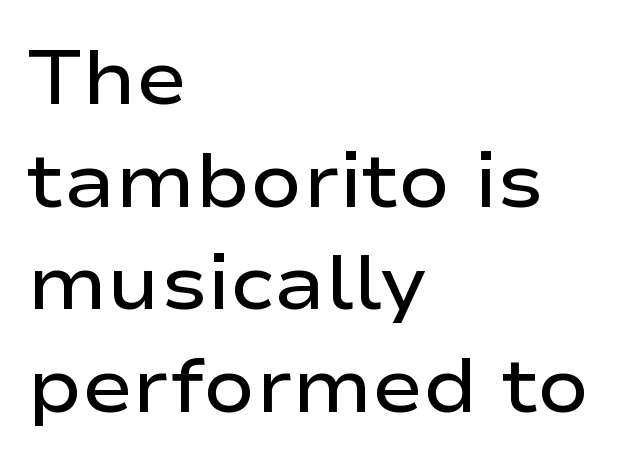
Q: Is the text bold? A: Semi-bold.
Q: Is the text italic (slanted)? A: No, it is upright.
Q: Is the typeface a serif or a sans-serif typeface? A: Sans-serif.
Q: Is the text underlined? A: No.
Q: How is the paragraph aligned? A: Left-aligned.
Q: Is the spacing between letters normal or unusually wide? A: Normal.
Q: Is the spacing between lines tight, normal or loose? A: Normal.
Q: Width (condensed, normal, or wide)? A: Wide.
Q: Stroke contrast? A: Low.
Q: x-height? A: Medium.
Q: Monospaced? A: No.
